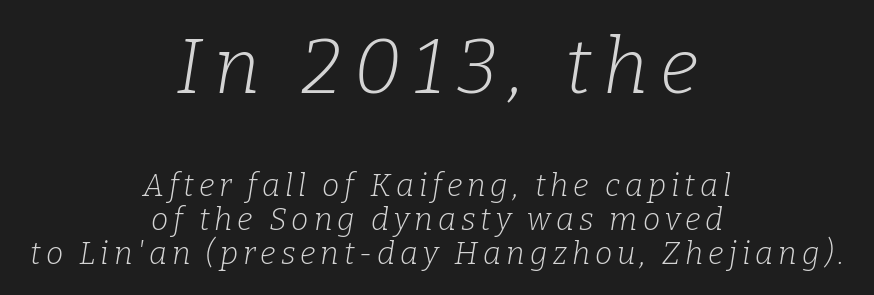
The image shows 77 px light serif type, italic (leaning right); set centered, tight line spacing (1.1x), not underlined; the first (top) block is 2.48x larger; low stroke contrast and a medium x-height.
